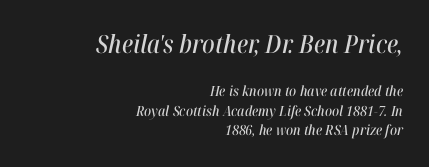
The image shows 25 px text type, italic (leaning right); set right-aligned, normal line spacing (1.4x), normal letter spacing, not underlined; the first (top) block is 1.79x larger.
